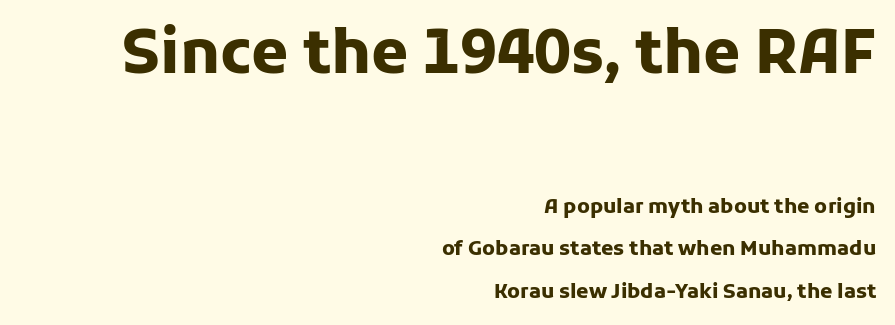
The rendering uses natural spacing where letterforms have individual widths. Plenty of ink on the page — the face is bold. The designer gave the opening block more size than the closing block. Regarding serifs, this sample does without them. The type is set solid horizontally, with unmodified tracking. Where is the straight margin? On the right.
